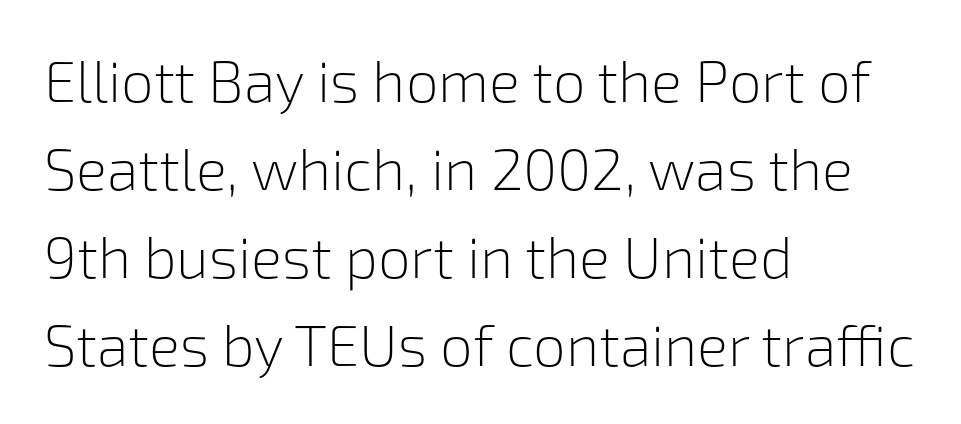
{"serif": "no", "italic": "no", "bold": "no", "weight": "light", "width": "normal", "stroke_contrast": "low", "x_height": "medium", "monospaced": "no", "underline": "no", "align": "left", "line_spacing": "normal", "line_spacing_ratio": 1.52, "letter_spacing": "normal", "letter_spacing_em": 0.0, "glyph_px": 58}
